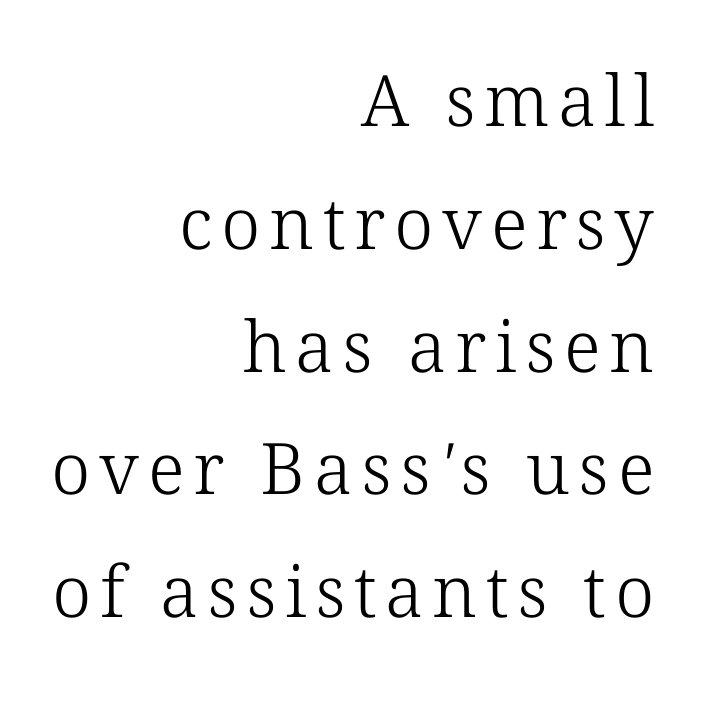
Q: Is the text bold? A: No.
Q: Is the typeface a serif or a sans-serif typeface? A: Serif.
Q: Is the text underlined? A: No.
Q: How is the paragraph aligned? A: Right-aligned.
Q: Width (condensed, normal, or wide)? A: Normal.
Q: Stroke contrast? A: Low.
Q: x-height? A: Medium.
Q: Monospaced? A: No.
